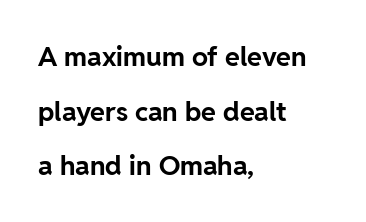
The image shows 27 px bold type, upright; set left-aligned, loose line spacing (2.02x), normal letter spacing, not underlined.
